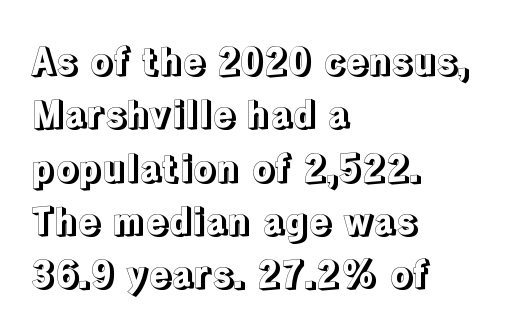
Honestly, the row spacing looks completely unremarkable. In terms of posture, this sample is upright. Glyph-to-glyph distance matches everyday printed text. Is the block centered? No — it sits flush against the left margin. Descender tails drop into unmarked territory.
